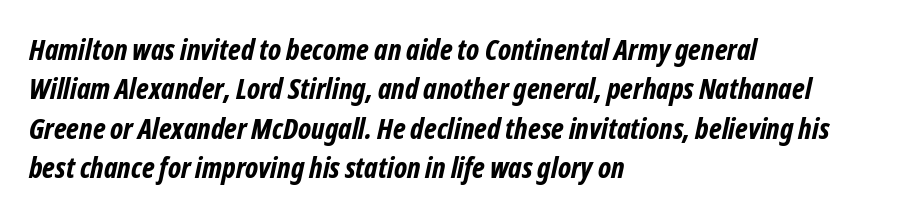
{"serif": "no", "bold": "yes", "weight": "bold", "width": "condensed", "stroke_contrast": "low", "x_height": "medium", "monospaced": "no", "underline": "no", "align": "left", "line_spacing": "normal", "line_spacing_ratio": 1.36, "letter_spacing": "normal", "letter_spacing_em": 0.0, "glyph_px": 29}
